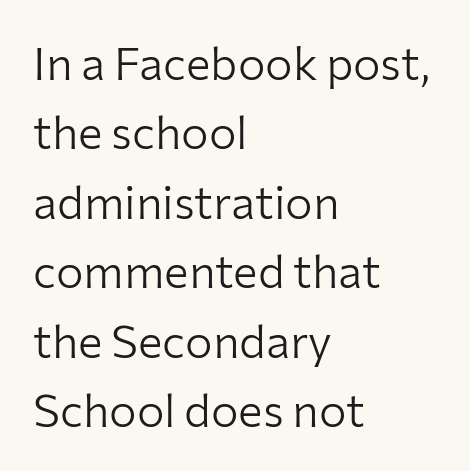
{"serif": "no", "italic": "no", "bold": "no", "weight": "light", "width": "normal", "stroke_contrast": "low", "x_height": "medium", "monospaced": "no", "underline": "no", "align": "left", "line_spacing": "normal", "line_spacing_ratio": 1.51, "letter_spacing": "normal", "letter_spacing_em": 0.0, "glyph_px": 46}
